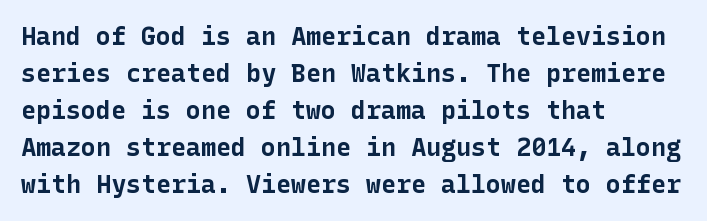
Q: Is the text bold? A: Yes.
Q: Is the text italic (slanted)? A: No, it is upright.
Q: Is the text underlined? A: No.
Q: How is the paragraph aligned? A: Left-aligned.
Q: Is the spacing between letters normal or unusually wide? A: Normal.
Q: Is the spacing between lines tight, normal or loose? A: Normal.
